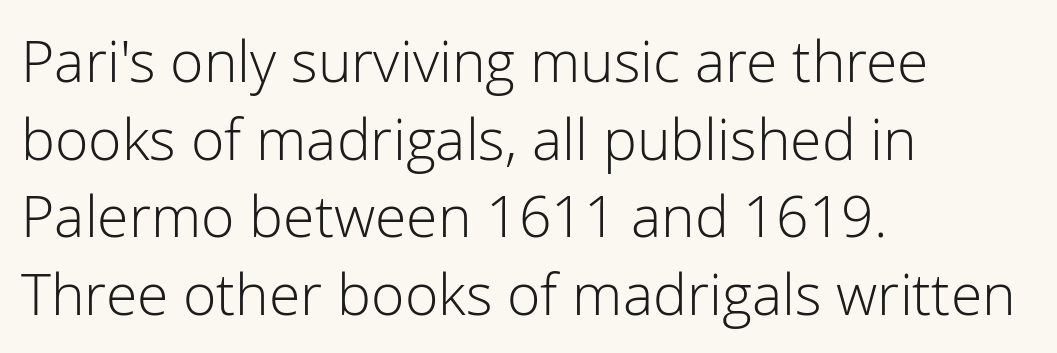
Where is the straight margin? On the left. Character widths vary here, with narrow letters taking less room than wide ones. Posture: upright roman. Underline: absent. Characters follow at the spacing the type designer built in.
